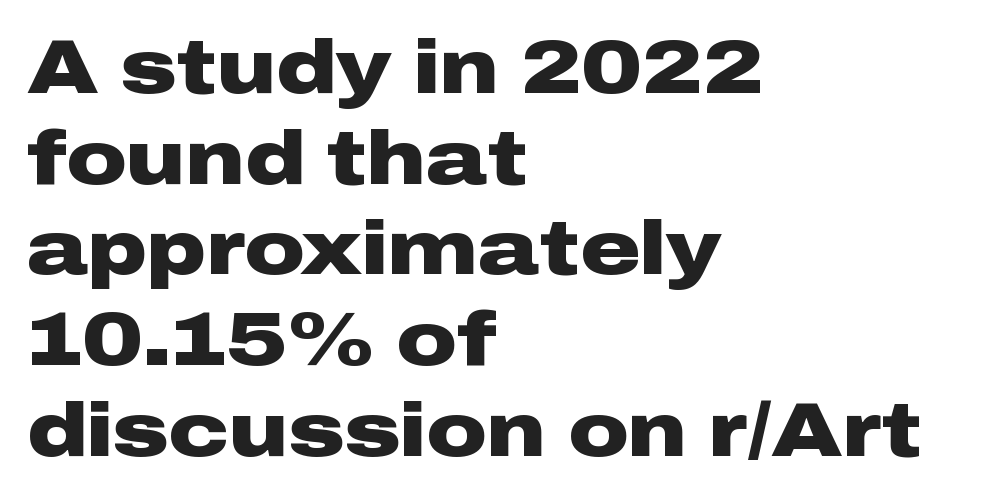
Q: Is the text bold? A: Yes.
Q: Is the text italic (slanted)? A: No, it is upright.
Q: Is the typeface a serif or a sans-serif typeface? A: Sans-serif.
Q: Is the text underlined? A: No.
Q: How is the paragraph aligned? A: Left-aligned.
Q: Is the spacing between letters normal or unusually wide? A: Normal.
Q: Width (condensed, normal, or wide)? A: Wide.
Q: Stroke contrast? A: Low.
Q: x-height? A: Medium.
Q: Monospaced? A: No.
